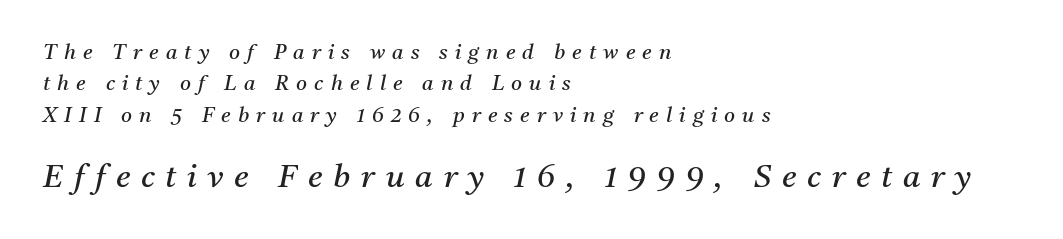
The image shows 32 px regular-weight serif type, italic (leaning right); set left-aligned, normal line spacing (1.49x), unusually wide letter spacing (+0.34 em), not underlined; the second (bottom) block is 1.52x larger; medium stroke contrast and a medium x-height.
